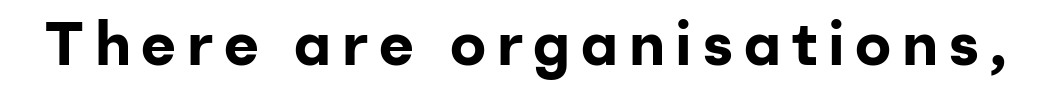
The image shows 60 px bold sans-serif type, upright; set not underlined; low stroke contrast and a medium x-height.
